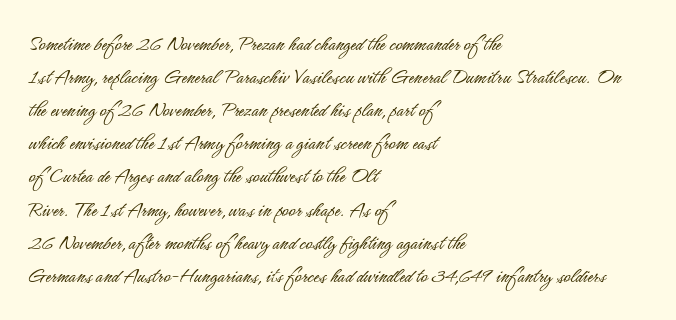
{"bold": "no", "underline": "no", "align": "left", "line_spacing": "normal", "line_spacing_ratio": 1.44, "letter_spacing": "normal", "letter_spacing_em": 0.0, "glyph_px": 23}
